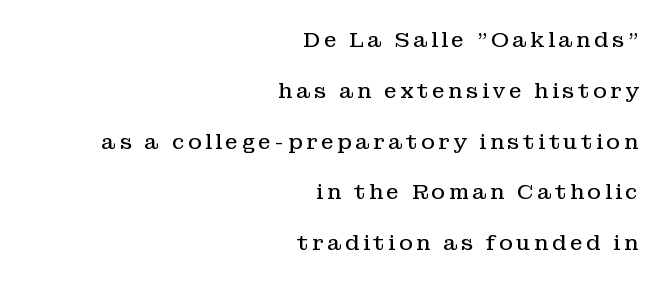
The image shows 21 px text type, upright; set right-aligned, loose line spacing (2.42x), not underlined.
